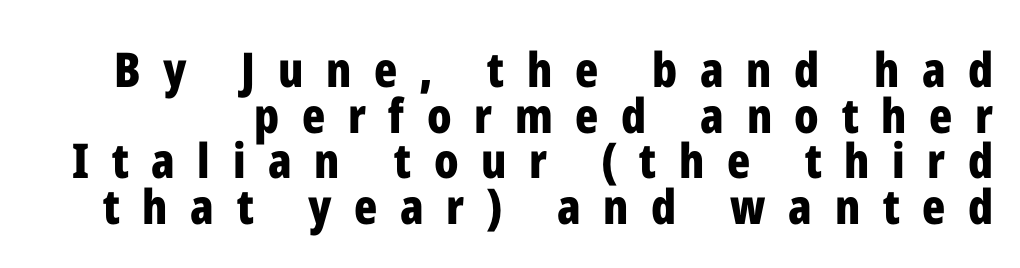
{"serif": "no", "italic": "no", "bold": "yes", "weight": "bold", "width": "condensed", "stroke_contrast": "low", "x_height": "medium", "monospaced": "no", "underline": "no", "line_spacing": "tight", "line_spacing_ratio": 0.95, "letter_spacing": "wide", "letter_spacing_em": 0.47, "glyph_px": 48}
